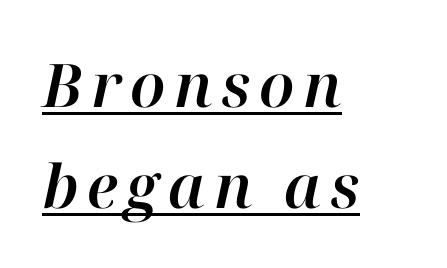
Q: Is the text italic (slanted)? A: Yes, it leans right by about 12 degrees.
Q: Is the text underlined? A: Yes.
Q: How is the paragraph aligned? A: Left-aligned.
Q: Is the spacing between lines tight, normal or loose? A: Normal.
Q: Width (condensed, normal, or wide)? A: Normal.
Q: Stroke contrast? A: High.
Q: x-height? A: Medium.
Q: Monospaced? A: No.
